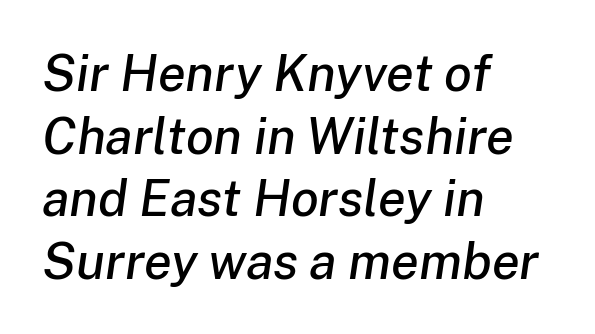
Q: Is the text italic (slanted)? A: Yes, it leans right by about 8 degrees.
Q: Is the text underlined? A: No.
Q: How is the paragraph aligned? A: Left-aligned.
Q: Is the spacing between letters normal or unusually wide? A: Normal.
Q: Width (condensed, normal, or wide)? A: Normal.
Q: Stroke contrast? A: Low.
Q: x-height? A: Medium.
Q: Monospaced? A: No.
